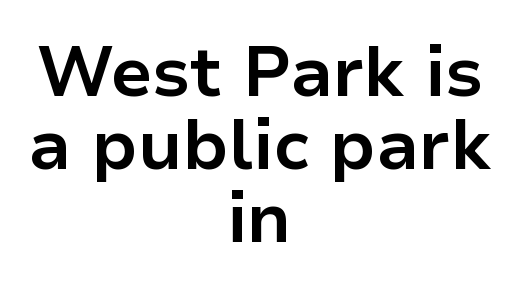
Q: Is the text bold? A: Yes.
Q: Is the text italic (slanted)? A: No, it is upright.
Q: Is the typeface a serif or a sans-serif typeface? A: Sans-serif.
Q: Is the text underlined? A: No.
Q: How is the paragraph aligned? A: Centered.
Q: Is the spacing between letters normal or unusually wide? A: Normal.
Q: Is the spacing between lines tight, normal or loose? A: Tight.
Q: Width (condensed, normal, or wide)? A: Normal.
Q: Stroke contrast? A: Low.
Q: x-height? A: Medium.
Q: Monospaced? A: No.
